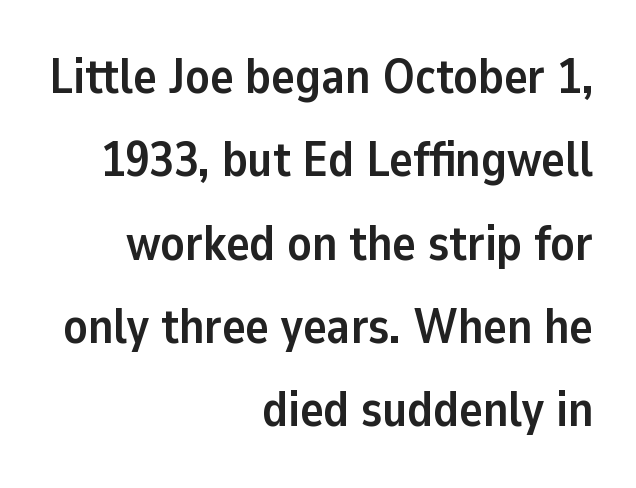
The letters are bold, with thick, heavy strokes. Right-aligned paragraph, ragged on the left. Is this a fixed-width face? No — the glyphs have proportional, varying widths. Summary of vertical rhythm: regular, with standard interline spacing. Unlike a traditional serif, this face leaves its strokes unadorned.
